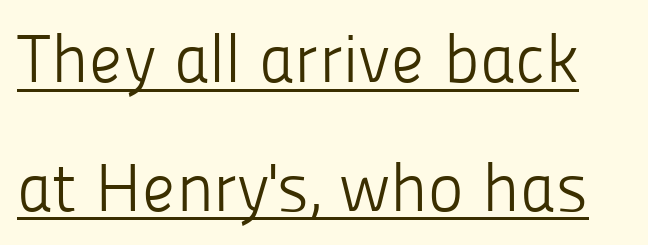
Upright lettering throughout. The characters are drawn with everyday or finer stroke widths. Serif or sans? Sans — the stroke terminals are bare. This sample has the flowing, uneven cadence of proportional lettering. The rendering uses the underline text-decoration.
